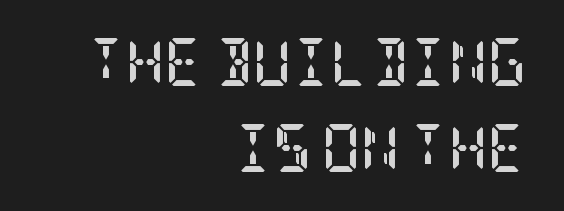
Q: Is the text bold? A: Yes.
Q: Is the text italic (slanted)? A: No, it is upright.
Q: Is the typeface a serif or a sans-serif typeface? A: Serif.
Q: Is the text underlined? A: No.
Q: How is the paragraph aligned? A: Right-aligned.
Q: Is the spacing between letters normal or unusually wide? A: Normal.
Q: Width (condensed, normal, or wide)? A: Condensed.
Q: Stroke contrast? A: Low.
Q: x-height? A: Large.
